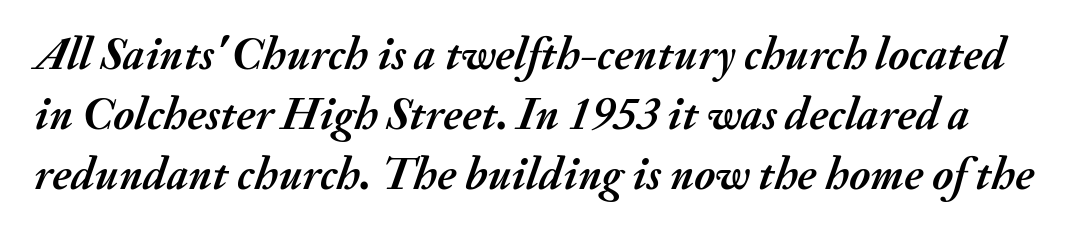
Q: Is the text bold? A: Yes.
Q: Is the text italic (slanted)? A: Yes, it leans right by about 20 degrees.
Q: Is the text underlined? A: No.
Q: Is the spacing between letters normal or unusually wide? A: Normal.
Q: Is the spacing between lines tight, normal or loose? A: Normal.
Q: Width (condensed, normal, or wide)? A: Normal.
Q: Stroke contrast? A: Medium.
Q: x-height? A: Small.
Q: Monospaced? A: No.
